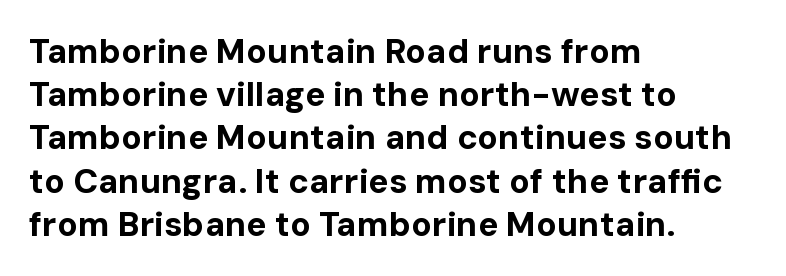
Inter-character spacing is left at the font's built-in metrics. Designer's note — italics off, roman on. Nope, no serifs anywhere on these letters. Glance below the letters and you will spot only blank space. Is there much room between lines? A standard amount, neither cramped nor airy. Proportional: the letters do not fall into vertical columns.
